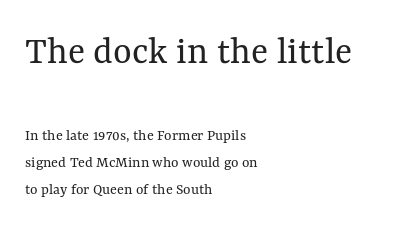
{"italic": "no", "bold": "no", "weight": "regular", "width": "normal", "stroke_contrast": "medium", "x_height": "medium", "monospaced": "no", "underline": "no", "align": "left", "line_spacing": "normal", "line_spacing_ratio": 1.69, "letter_spacing": "normal", "letter_spacing_em": 0.0, "larger_block": "first", "size_ratio": 2.5, "glyph_px": 40}
